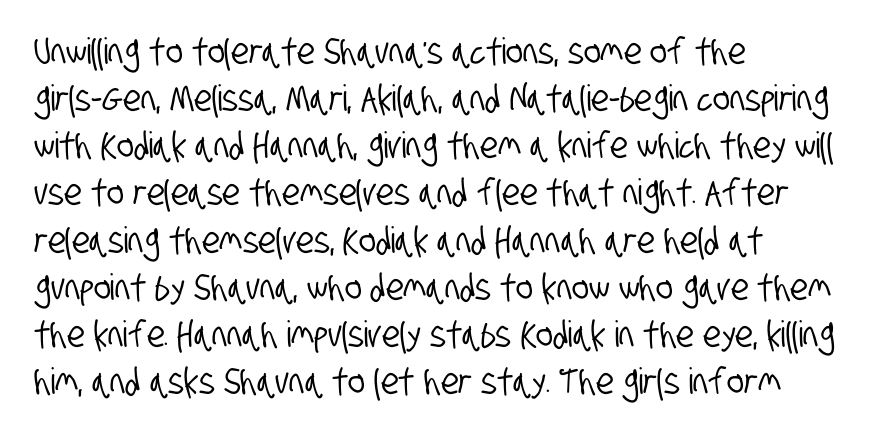
The image shows 36 px condensed sans-serif type; set left-aligned, normal line spacing (1.31x), normal letter spacing, not underlined; low stroke contrast and a large x-height.
